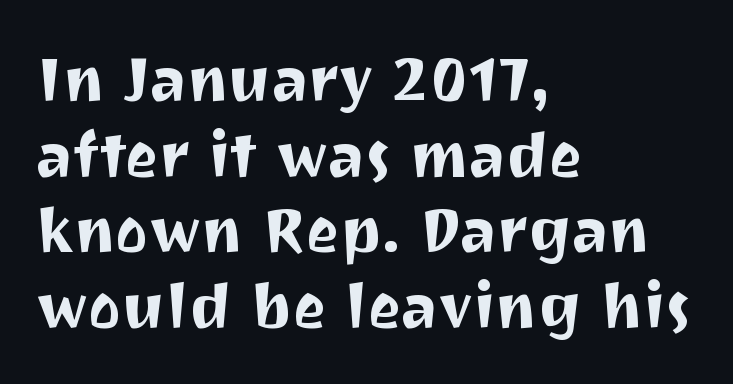
{"serif": "no", "italic": "no", "width": "normal", "stroke_contrast": "medium", "x_height": "medium", "monospaced": "no", "underline": "no", "align": "left", "line_spacing_ratio": 1.2, "letter_spacing": "normal", "letter_spacing_em": 0.0, "glyph_px": 63}
